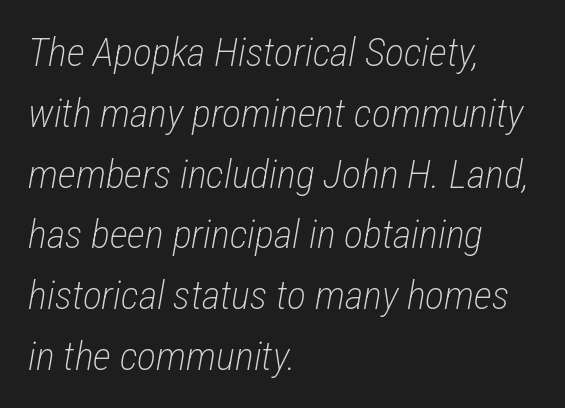
This sample is left-justified, so line endings fall wherever the words run out. Here the designer chose a conventional face with non-uniform glyph widths. Spacing between characters is what you'd get straight out of the box. You can tell it's italic because the verticals aren't actually vertical.
